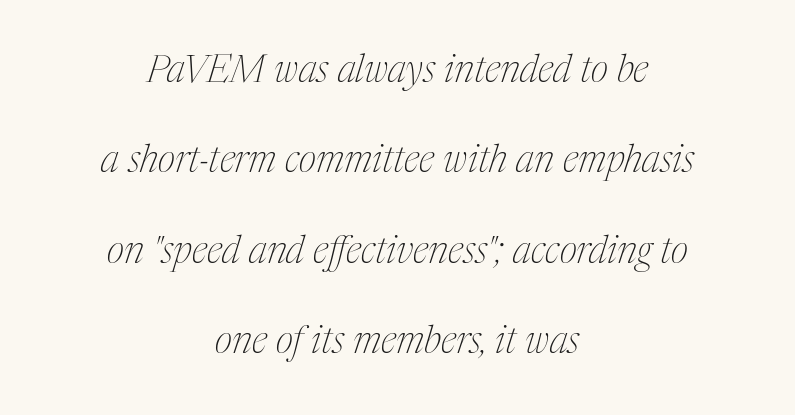
To sum up the face: it has serifs. The letters advance in unequal steps, a hallmark of proportional type. Each word holds together tightly as a unit, with standard inter-letter gaps. Clear beneath every line of the passage.
